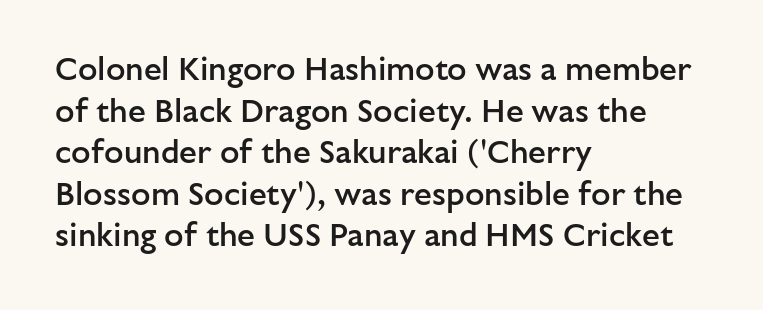
{"serif": "no", "italic": "no", "bold": "semi", "weight": "semibold", "width": "normal", "stroke_contrast": "low", "x_height": "medium", "monospaced": "no", "underline": "no", "align": "left", "line_spacing": "normal", "line_spacing_ratio": 1.3, "letter_spacing": "normal", "letter_spacing_em": 0.0, "glyph_px": 32}
